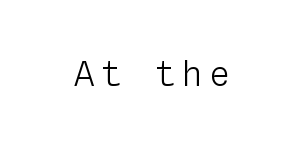
The image shows 34 px light type, upright, monospaced; set not underlined; low stroke contrast and a medium x-height.
